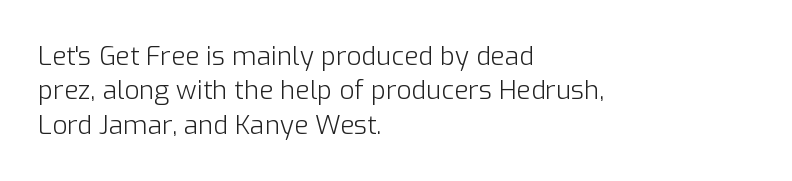
Leftover space on each line is placed entirely after the last word. Notice how the stems are strictly vertical — no italics here. The rendering uses a moderate line-height, typical for paragraphs. Underlining? Definitely not there. A light-to-regular cut is what we see here.
